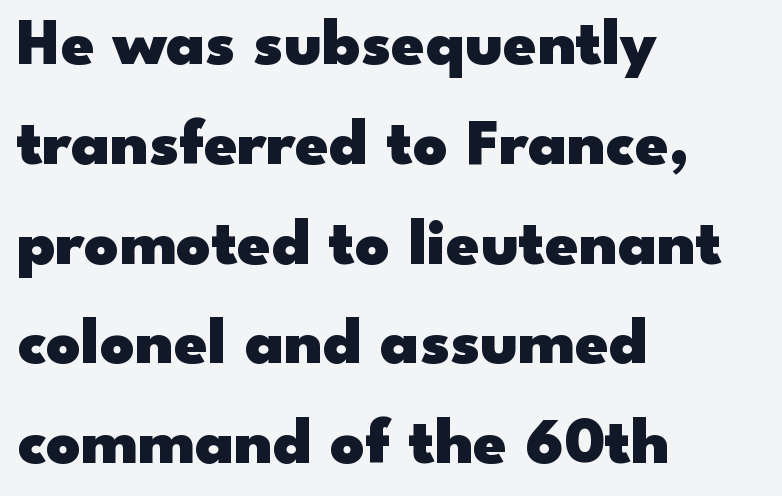
The image shows 67 px heavy, wide sans-serif type, upright; set left-aligned, normal line spacing (1.49x), normal letter spacing, not underlined; low stroke contrast and a small x-height.
